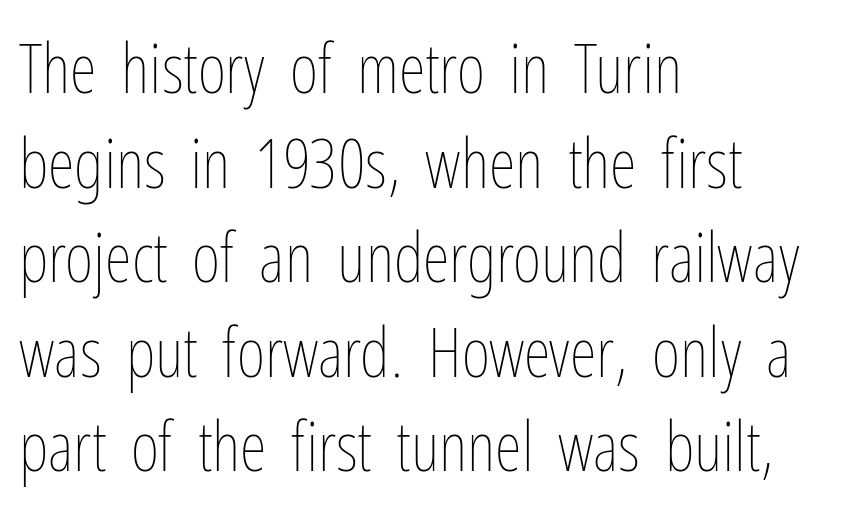
The image shows 69 px thin, condensed type, upright; set left-aligned, normal line spacing (1.37x), normal letter spacing, not underlined; low stroke contrast and a medium x-height.
